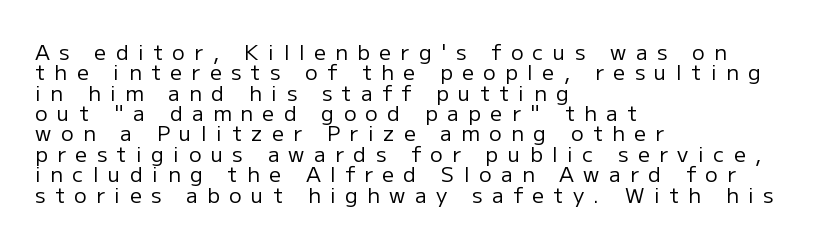
The passage shown has open, widely tracked lettering throughout. The font is comparable to plain body text, perhaps lighter. It's the straight-up-and-down kind of type. Has an underline been added? It has not. Whoever set this chose condensed vertical rhythm over breathing room. The typesetter chose a ragged-right arrangement here.
